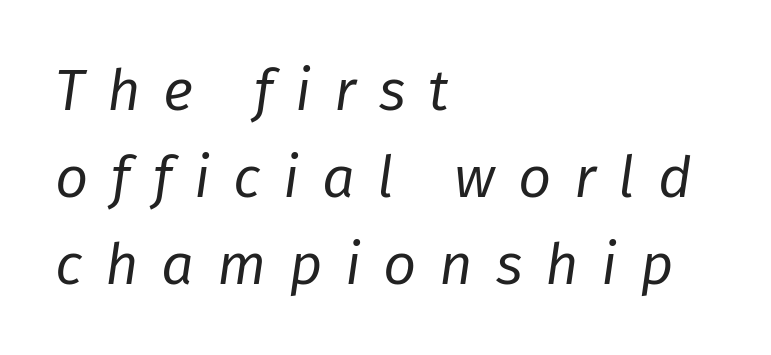
Q: Is the text bold? A: No.
Q: Is the text italic (slanted)? A: Yes, it leans right by about 8 degrees.
Q: Is the text underlined? A: No.
Q: How is the paragraph aligned? A: Left-aligned.
Q: Is the spacing between letters normal or unusually wide? A: Unusually wide.
Q: Is the spacing between lines tight, normal or loose? A: Normal.
Q: Width (condensed, normal, or wide)? A: Normal.
Q: Stroke contrast? A: Low.
Q: x-height? A: Medium.
Q: Monospaced? A: No.
